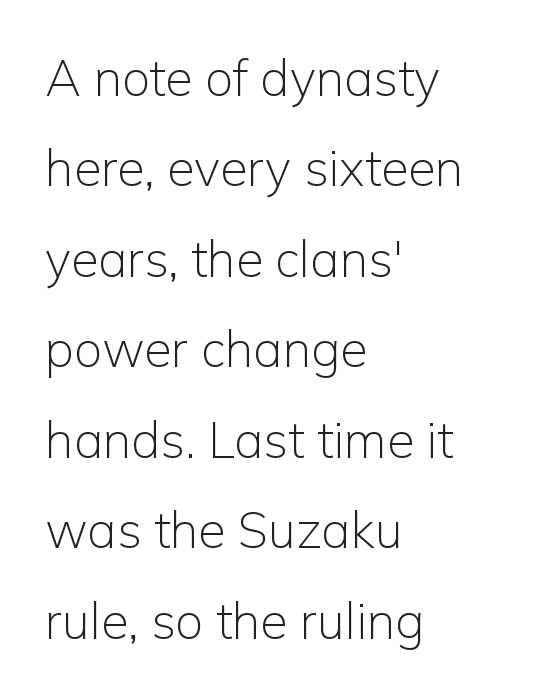
The image shows 50 px light sans-serif type, upright; set left-aligned, line spacing 1.81x, normal letter spacing, not underlined; low stroke contrast and a medium x-height.
